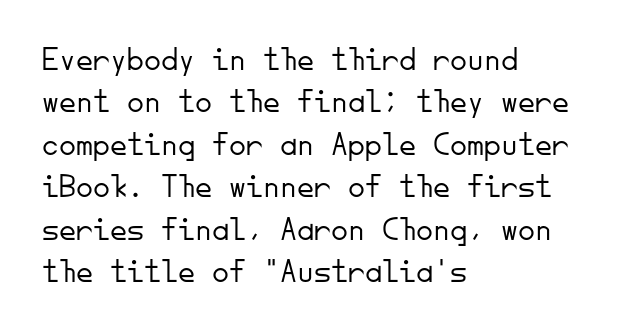
The image shows 34 px light sans-serif type, upright, monospaced; set left-aligned, normal line spacing (1.25x), normal letter spacing, not underlined; low stroke contrast and a small x-height.
